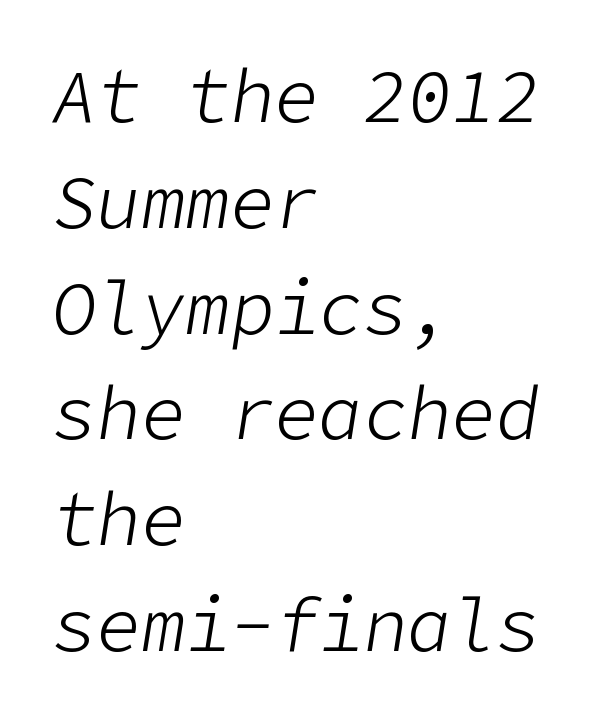
The image shows 74 px light type, italic (leaning right); set left-aligned, normal line spacing (1.43x), normal letter spacing, not underlined; low stroke contrast and a medium x-height.
